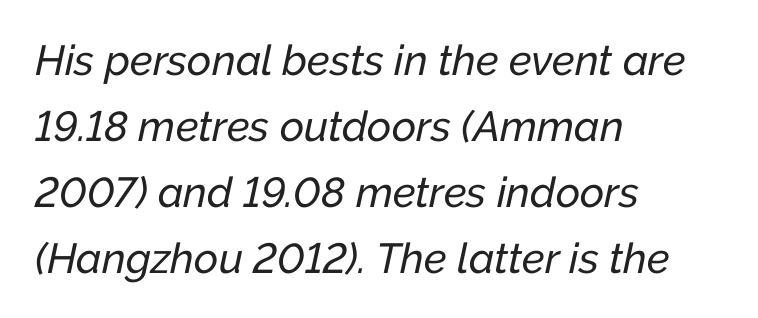
Is the type slanted? Yes — the strokes lean at a clear angle. Which margin do the lines hug? The left one — the right edge is uneven. Underline: absent. In terms of letterspacing, this is plain default setting. Baseline-to-baseline distance is the conventional proportion of letter height.
